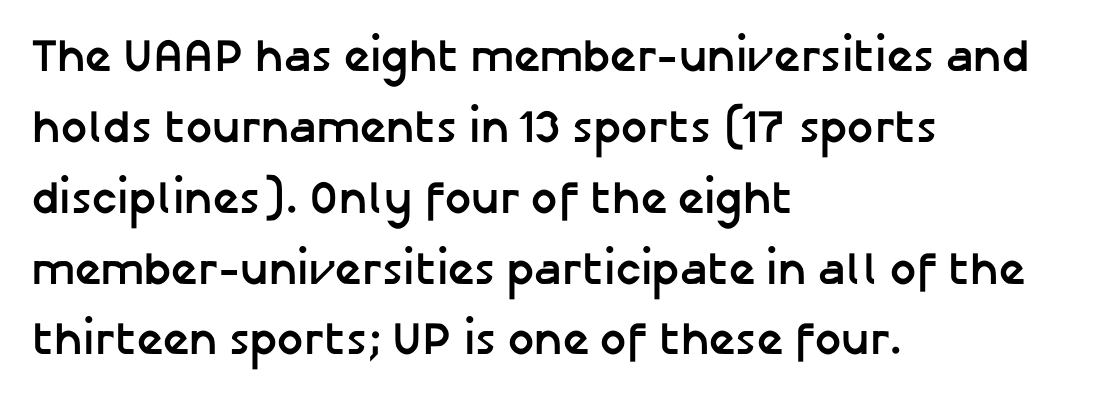
The image shows 46 px semibold sans-serif type, upright; set left-aligned, normal line spacing (1.54x), normal letter spacing, not underlined; low stroke contrast and a medium x-height.
